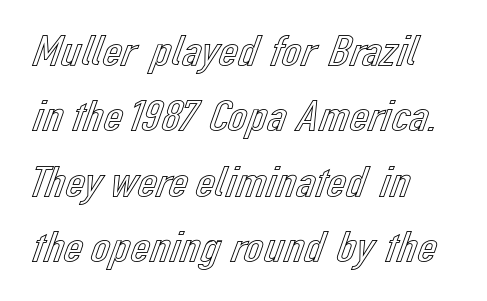
The image shows 43 px text type; set left-aligned, normal line spacing (1.52x), normal letter spacing, not underlined; a medium x-height.
